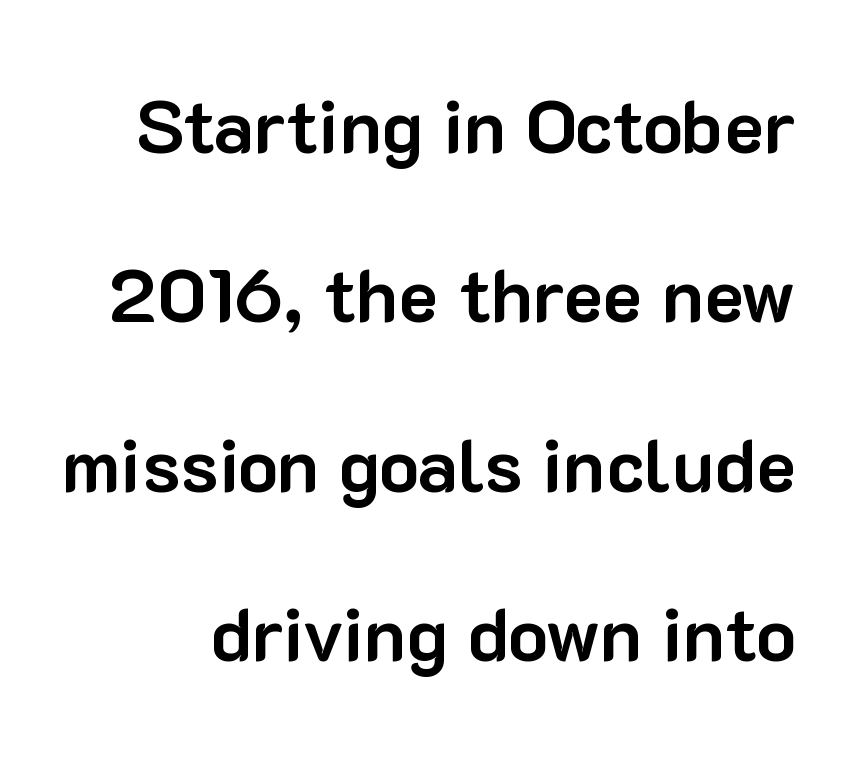
Q: Is the text bold? A: Yes.
Q: Is the text italic (slanted)? A: No, it is upright.
Q: Is the typeface a serif or a sans-serif typeface? A: Sans-serif.
Q: Is the text underlined? A: No.
Q: Is the spacing between letters normal or unusually wide? A: Normal.
Q: Is the spacing between lines tight, normal or loose? A: Loose.
Q: Width (condensed, normal, or wide)? A: Normal.
Q: Stroke contrast? A: Low.
Q: x-height? A: Medium.
Q: Monospaced? A: No.
